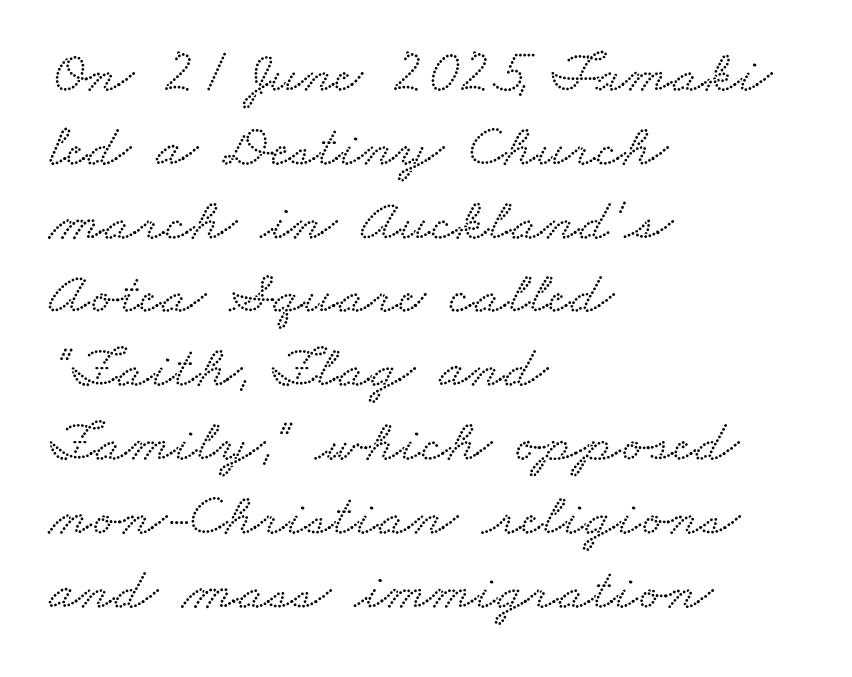
{"serif": "yes", "width": "wide", "stroke_contrast": "low", "x_height": "small", "monospaced": "no", "underline": "no", "align": "left", "line_spacing_ratio": 1.21, "letter_spacing": "normal", "letter_spacing_em": 0.0, "glyph_px": 61}
